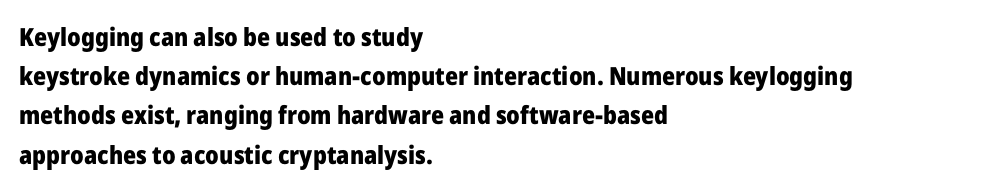
Q: Is the text bold? A: Yes.
Q: Is the text italic (slanted)? A: No, it is upright.
Q: Is the text underlined? A: No.
Q: How is the paragraph aligned? A: Left-aligned.
Q: Is the spacing between letters normal or unusually wide? A: Normal.
Q: Is the spacing between lines tight, normal or loose? A: Normal.
